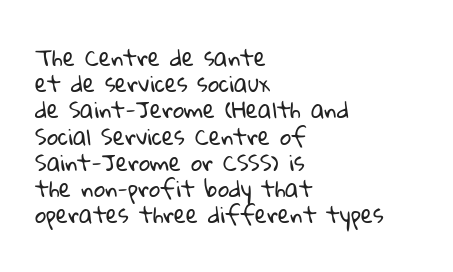
{"bold": "no", "underline": "no", "align": "left", "line_spacing_ratio": 1.19, "letter_spacing": "normal", "letter_spacing_em": 0.0, "glyph_px": 22}
